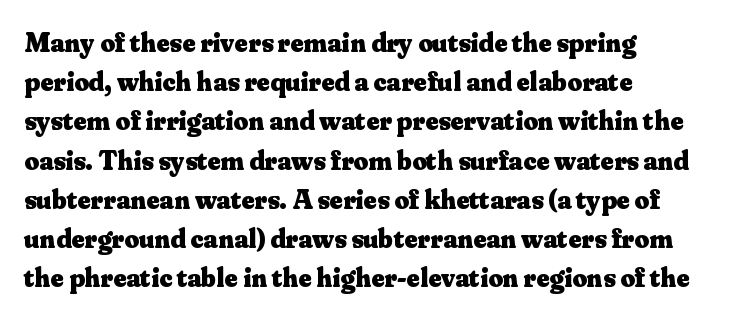
Each letter keeps its own natural width here, so spacing adapts to shape. The compositor pushed each line to the left boundary. If you drew a line through each stem, it would be perfectly vertical. Honestly, the letter spacing is just normal — you wouldn't notice it. Regarding leading, the lines here are spaced in the standard way. You can tell from the footed stems that serif type was used.
